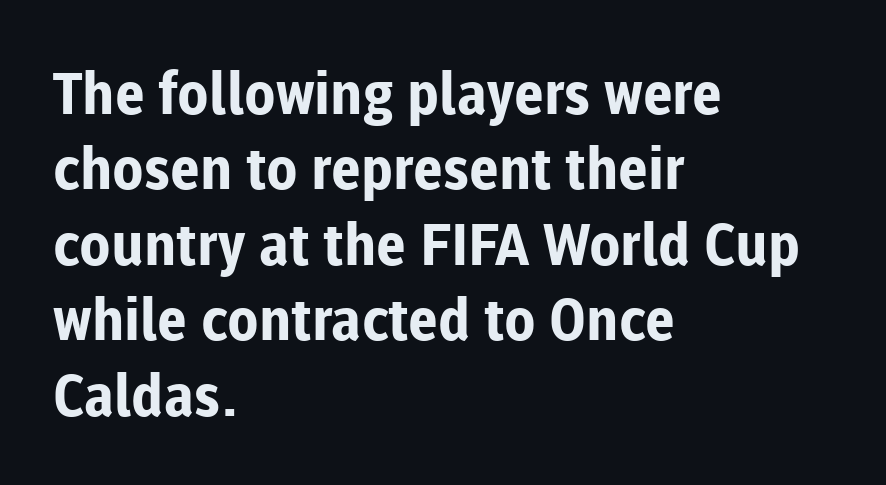
{"serif": "no", "italic": "no", "bold": "yes", "weight": "bold", "width": "normal", "stroke_contrast": "low", "x_height": "medium", "monospaced": "no", "underline": "no", "align": "left", "line_spacing": "normal", "line_spacing_ratio": 1.3, "letter_spacing": "normal", "letter_spacing_em": 0.0, "glyph_px": 58}
